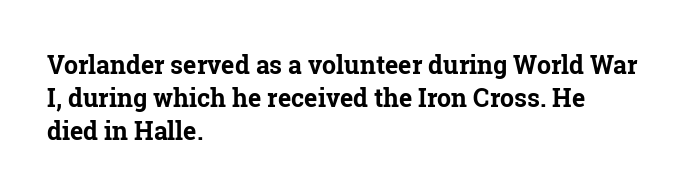
{"italic": "no", "bold": "yes", "underline": "no", "align": "left", "line_spacing": "normal", "line_spacing_ratio": 1.33, "letter_spacing": "normal", "letter_spacing_em": 0.0, "glyph_px": 25}
